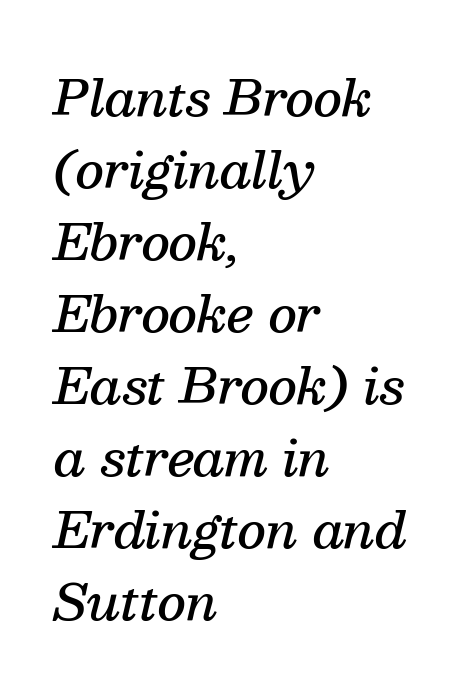
{"serif": "yes", "italic": "yes", "lean": "right", "slant_degrees": 13, "bold": "semi", "weight": "semibold", "width": "normal", "stroke_contrast": "medium", "x_height": "medium", "monospaced": "no", "underline": "no", "align": "left", "line_spacing": "normal", "line_spacing_ratio": 1.47, "letter_spacing": "normal", "letter_spacing_em": 0.0, "glyph_px": 49}
